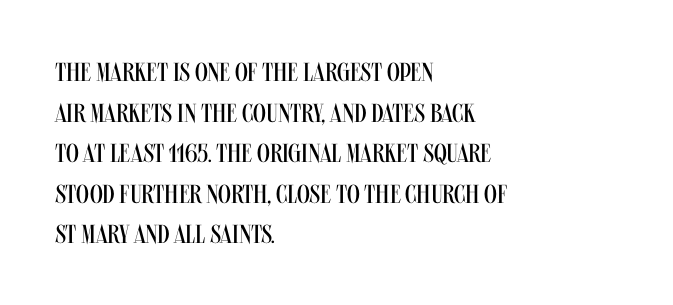
{"italic": "no", "bold": "no", "underline": "no", "align": "left", "line_spacing": "normal", "line_spacing_ratio": 1.56, "letter_spacing": "normal", "letter_spacing_em": 0.0, "glyph_px": 26}
